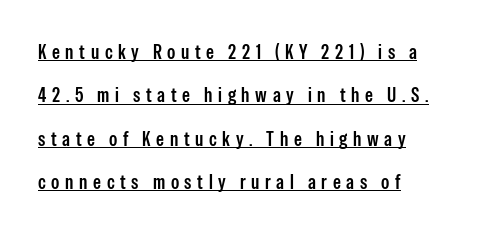
Q: Is the text bold? A: Semi-bold.
Q: Is the text italic (slanted)? A: No, it is upright.
Q: Is the text underlined? A: Yes.
Q: How is the paragraph aligned? A: Left-aligned.
Q: Is the spacing between letters normal or unusually wide? A: Unusually wide.
Q: Is the spacing between lines tight, normal or loose? A: Loose.
